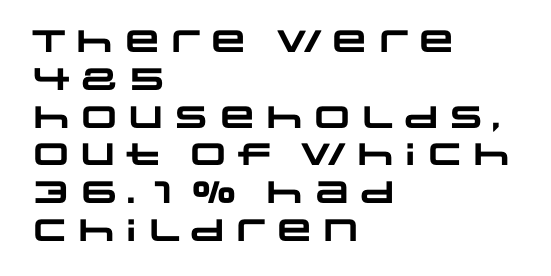
The image shows 31 px heavy, wide sans-serif type; set left-aligned, line spacing 1.22x, normal letter spacing, not underlined; low stroke contrast and a large x-height.
